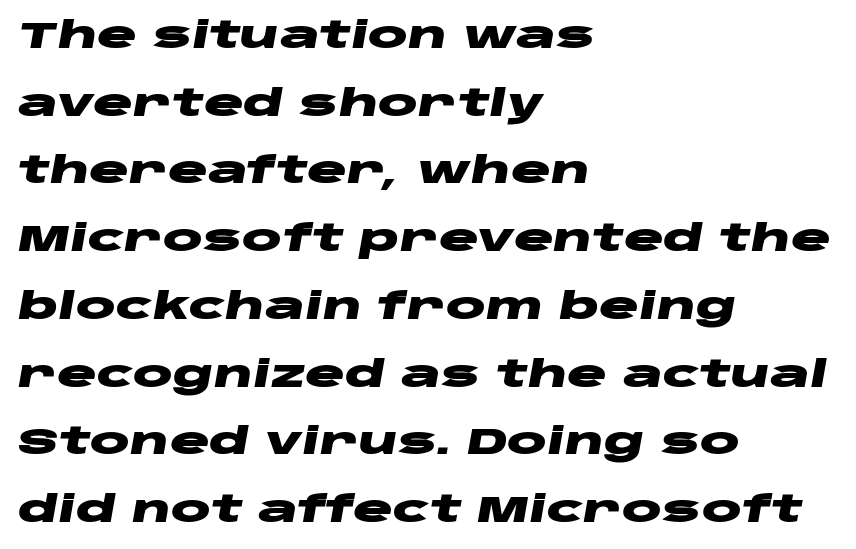
The image shows 37 px heavy, wide type, italic (leaning right); set left-aligned, line spacing 1.83x, normal letter spacing, not underlined; low stroke contrast and a large x-height.
